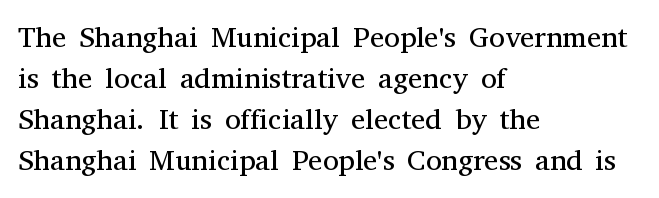
The image shows 29 px regular-weight serif type, upright; set left-aligned, normal line spacing (1.41x), normal letter spacing, not underlined; medium stroke contrast and a medium x-height.
